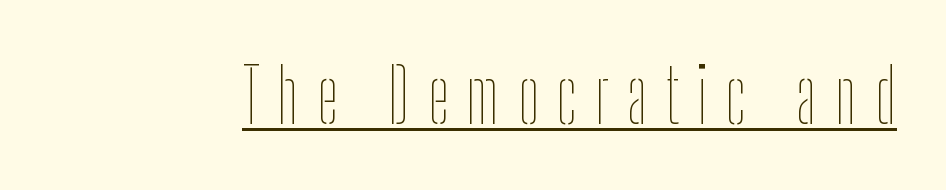
The specimen reads as upright at a glance. Underline: present. You could only call the tracking loose — the letters float apart. Note the varied advance widths — an 'i' is clearly narrower than an 'm'. The typesetting does not lean heavy: it is not bold.
